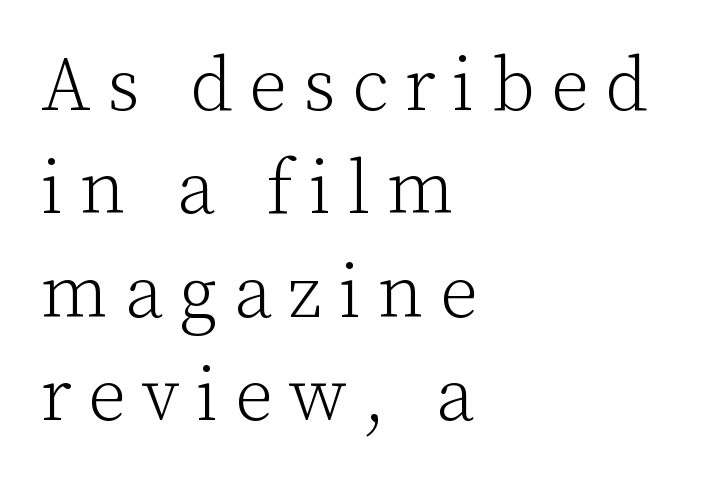
Q: Is the text bold? A: No.
Q: Is the text italic (slanted)? A: No, it is upright.
Q: Is the typeface a serif or a sans-serif typeface? A: Serif.
Q: Is the text underlined? A: No.
Q: How is the paragraph aligned? A: Left-aligned.
Q: Is the spacing between letters normal or unusually wide? A: Unusually wide.
Q: Is the spacing between lines tight, normal or loose? A: Normal.
Q: Width (condensed, normal, or wide)? A: Normal.
Q: Stroke contrast? A: Low.
Q: x-height? A: Medium.
Q: Monospaced? A: No.
